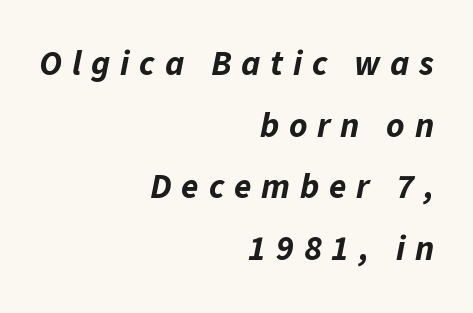
Leftover space on each line is placed entirely before the opening word. A dark, heavy texture on the line: the type is bold. Is this a fixed-width face? No — the glyphs have proportional, varying widths. The line texture is sparse and dotted thanks to wide tracking.
